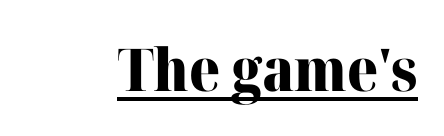
The image shows 59 px heavy serif type, upright; set normal letter spacing, underlined; high stroke contrast and a medium x-height.
